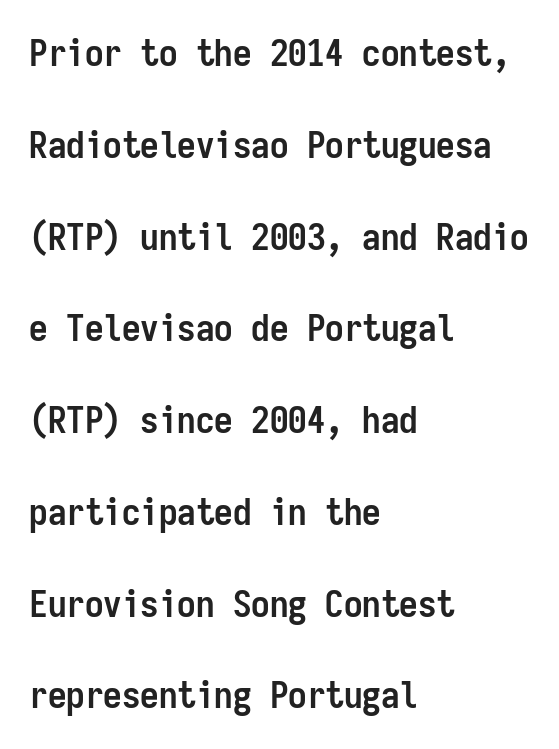
{"serif": "no", "italic": "no", "bold": "yes", "weight": "semibold", "width": "condensed", "stroke_contrast": "low", "x_height": "medium", "monospaced": "yes", "underline": "no", "align": "left", "line_spacing": "loose", "line_spacing_ratio": 2.48, "letter_spacing": "normal", "letter_spacing_em": 0.0, "glyph_px": 37}
